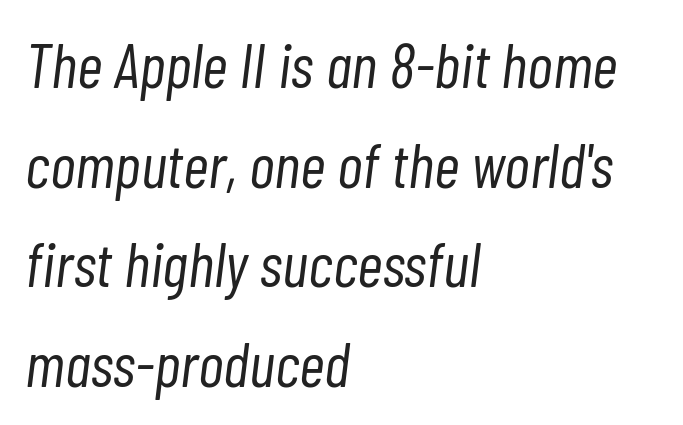
Varying glyph widths throughout — classic text-font behaviour. The axis of the letterforms is tilted away from vertical. These lines stack with their left ends in a neat column. Normally led — the rows are evenly, conventionally spaced. No heavy texture on the line: the type isn't bold. There is no visible air inserted between adjacent glyphs.
